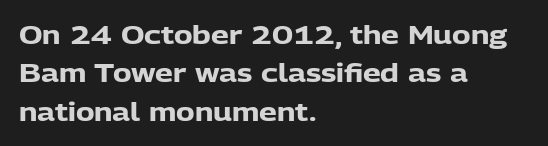
Here the glyphs are tracked normally, forming tight word shapes. Does the weight exceed regular? Yes, all the way to bold. The text block is weighted toward the left margin, trailing off unevenly rightward. Style check: upright. Notice how descenders clear the ascenders below comfortably — that's standard leading. Glance below the letters and you will spot only blank space.
